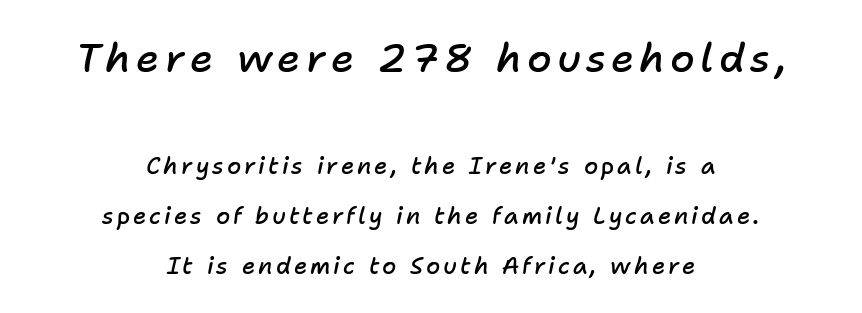
{"italic": "yes", "lean": "right", "slant_degrees": 11, "bold": "semi", "weight": "semibold", "width": "normal", "stroke_contrast": "low", "x_height": "medium", "monospaced": "no", "underline": "no", "align": "center", "line_spacing": "loose", "line_spacing_ratio": 2.17, "larger_block": "first", "size_ratio": 1.74, "glyph_px": 40}
